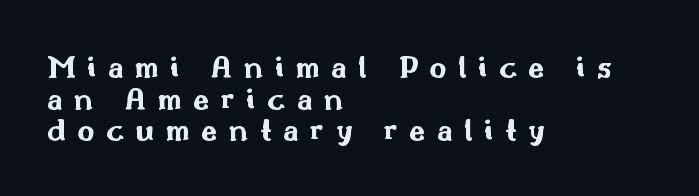
The image shows 33 px bold, wide sans-serif type, upright; set left-aligned, tight line spacing (0.96x), unusually wide letter spacing (+0.35 em), not underlined; medium stroke contrast and a small x-height.
